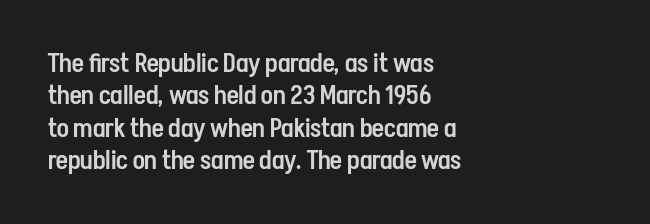
Q: Is the text bold? A: Semi-bold.
Q: Is the text italic (slanted)? A: No, it is upright.
Q: Is the text underlined? A: No.
Q: How is the paragraph aligned? A: Left-aligned.
Q: Is the spacing between letters normal or unusually wide? A: Normal.
Q: Is the spacing between lines tight, normal or loose? A: Normal.
